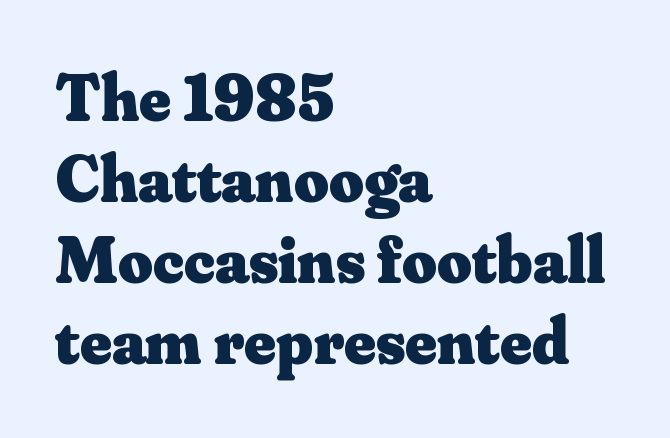
Which margin do the lines hug? The left one — the right edge is uneven. Honestly, there is no underline to notice here at all. This is heavy type, rendered in bold. Default kerning and tracking; the words read as compact shapes.
